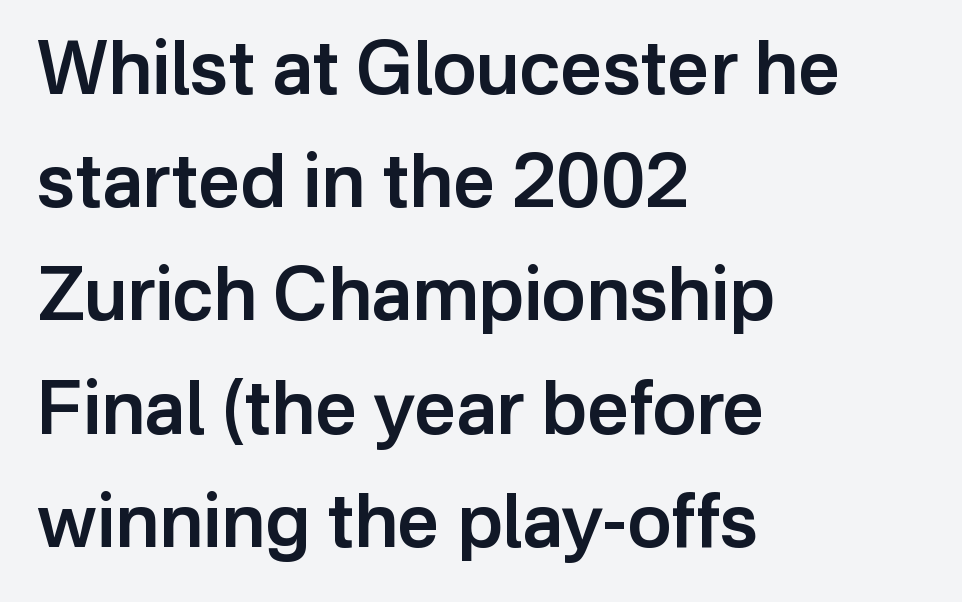
Type without underlining. Each letter keeps its own natural width here, so spacing adapts to shape. In terms of letterspacing, this is plain default setting. The face used here is a semibold: visibly heavier than regular, lighter than bold. Ordinary non-slanted type is in use.
